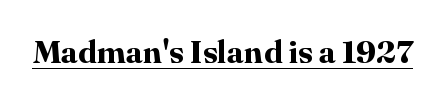
Varying glyph widths throughout — classic text-font behaviour. The passage shown is underscored from start to finish. A typesetter would mark this as roman, not italic. Summary of weight: heavy, a full bold. Observe the serifs anchoring each vertical stroke in this sample.
